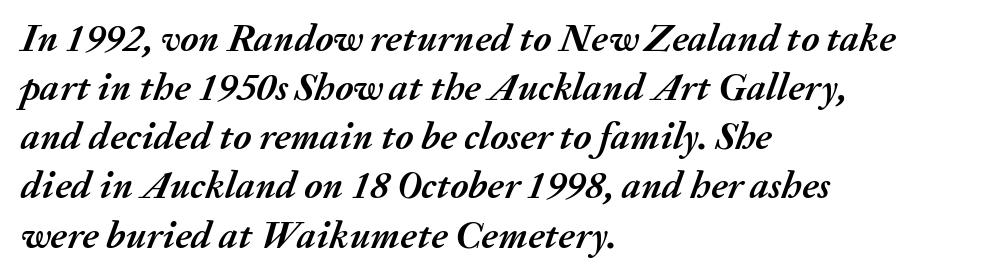
The image shows 39 px semibold type, italic (leaning right); set left-aligned, normal line spacing (1.26x), normal letter spacing, not underlined; medium stroke contrast and a medium x-height.
